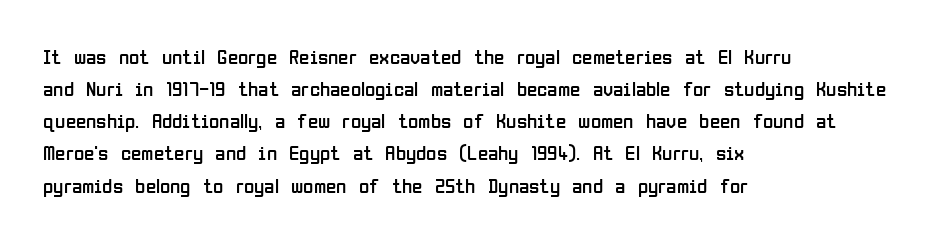
Is the block centered? No — it sits flush against the left margin. Honestly, the row spacing looks completely unremarkable. Check under the words: just untouched page. Ascenders rise straight up at ninety degrees. Nobody touched the tracking dial on this one.
